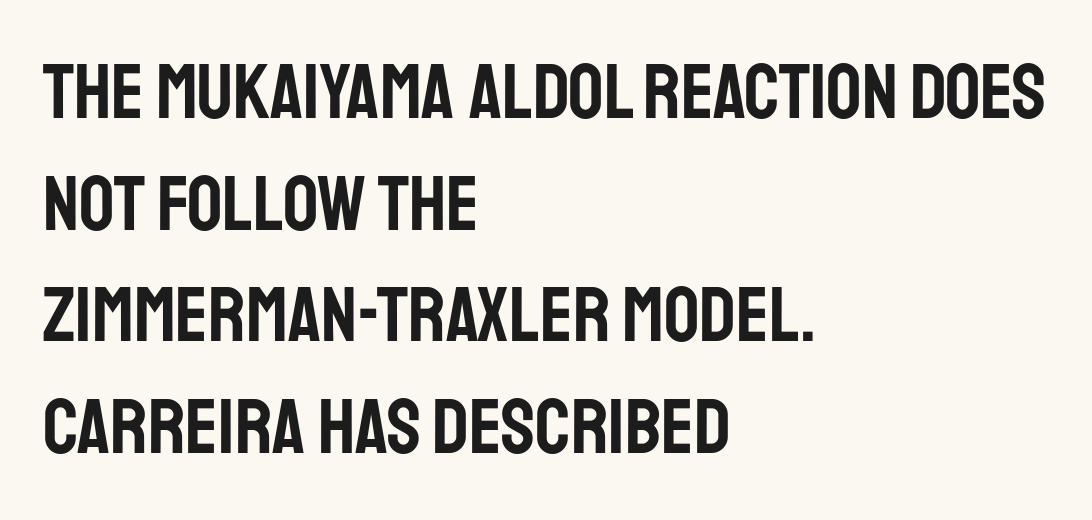
Is this a fixed-width face? No — the glyphs have proportional, varying widths. To sum up the face: it is a sans, with no serifs. Tracking here is standard; glyphs follow each other at the usual distance. This sample uses an upright cut, with every glyph sitting square on the baseline. Each row of text sits above clean, open space.
